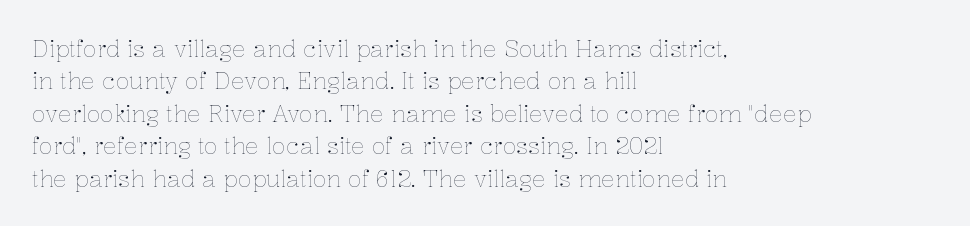
The image shows 23 px text type, upright; set left-aligned, normal line spacing (1.41x), normal letter spacing, not underlined.
